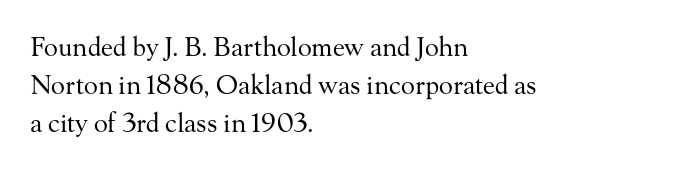
{"italic": "no", "bold": "no", "underline": "no", "align": "left", "line_spacing": "normal", "line_spacing_ratio": 1.46, "letter_spacing": "normal", "letter_spacing_em": 0.0, "glyph_px": 26}
